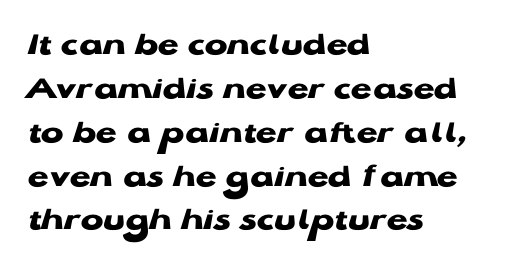
The image shows 34 px heavy, wide sans-serif type, upright; set left-aligned, normal line spacing (1.29x), normal letter spacing, not underlined; low stroke contrast and a medium x-height.
